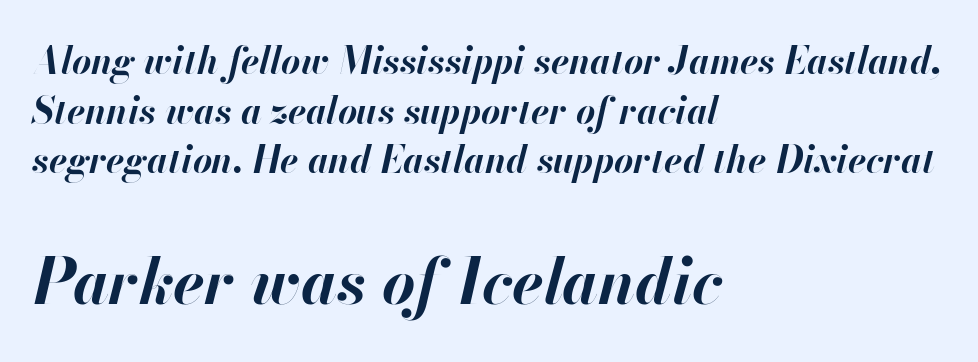
This block has exactly the height ordinary leading produces. The letterforms sit shoulder to shoulder at normal distance. Italic? Definitely — the glyphs are oblique. Horizontally, the lines are justified to the leading edge only. The more generous point size was reserved for the lower chunk. Character widths vary here, with narrow letters taking less room than wide ones.
